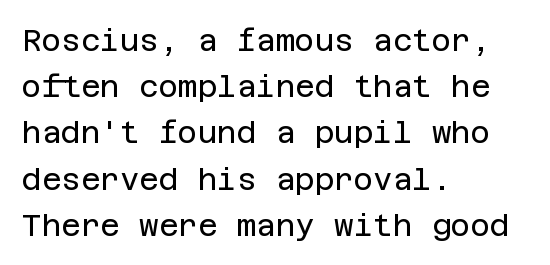
Q: Is the text bold? A: No.
Q: Is the text italic (slanted)? A: No, it is upright.
Q: Is the typeface a serif or a sans-serif typeface? A: Sans-serif.
Q: Is the text underlined? A: No.
Q: How is the paragraph aligned? A: Left-aligned.
Q: Is the spacing between letters normal or unusually wide? A: Normal.
Q: Is the spacing between lines tight, normal or loose? A: Normal.
Q: Width (condensed, normal, or wide)? A: Normal.
Q: Stroke contrast? A: Low.
Q: x-height? A: Large.
